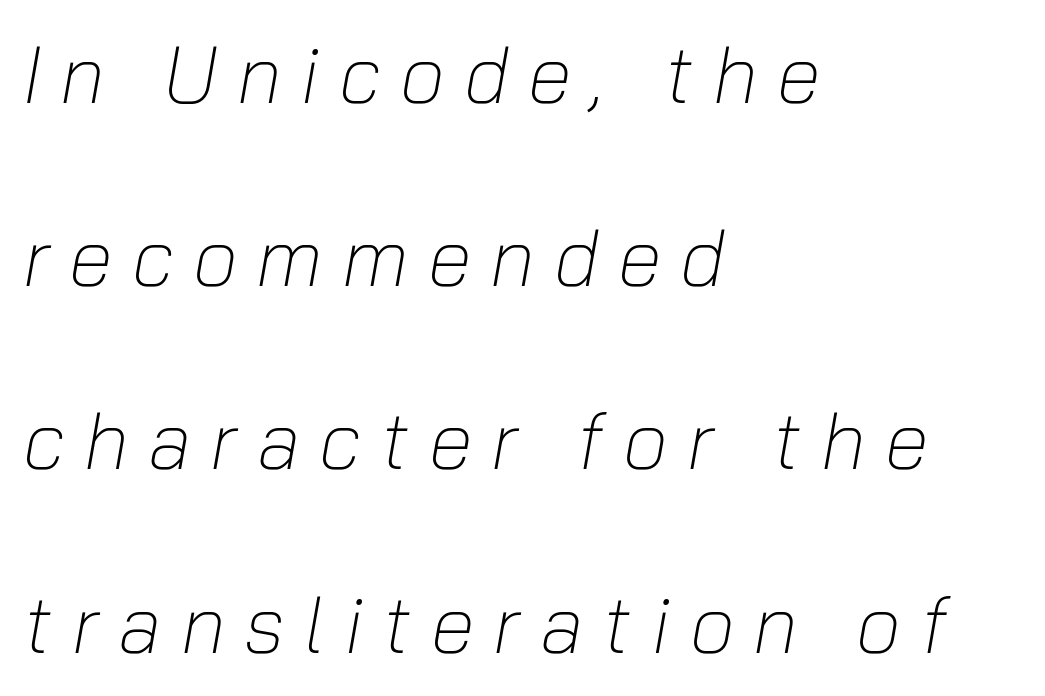
{"italic": "yes", "lean": "right", "slant_degrees": 10, "bold": "no", "weight": "light", "width": "normal", "stroke_contrast": "low", "x_height": "medium", "monospaced": "no", "underline": "no", "align": "left", "line_spacing": "loose", "line_spacing_ratio": 2.29, "letter_spacing": "wide", "letter_spacing_em": 0.24, "glyph_px": 80}
